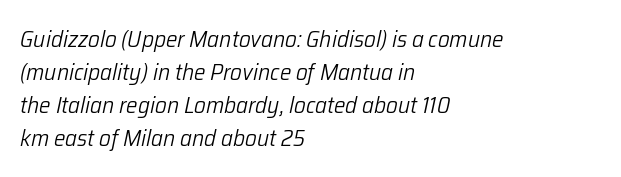
The image shows 23 px text type, italic (leaning right); set left-aligned, normal line spacing (1.43x), normal letter spacing, not underlined.
